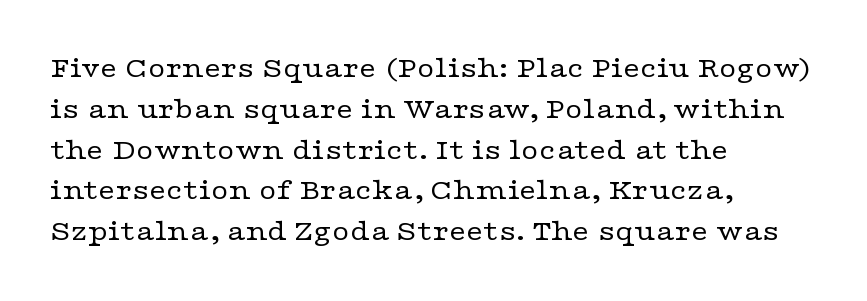
{"serif": "yes", "italic": "no", "bold": "no", "weight": "regular", "width": "wide", "stroke_contrast": "low", "x_height": "medium", "monospaced": "no", "underline": "no", "align": "left", "line_spacing": "normal", "line_spacing_ratio": 1.36, "letter_spacing": "normal", "letter_spacing_em": 0.0, "glyph_px": 30}
